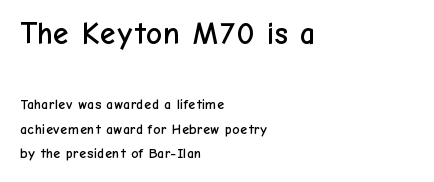
The image shows 31 px sans-serif type, upright; set left-aligned, line spacing 1.73x, normal letter spacing, not underlined; the first (top) block is 2.21x larger; low stroke contrast and a medium x-height.
